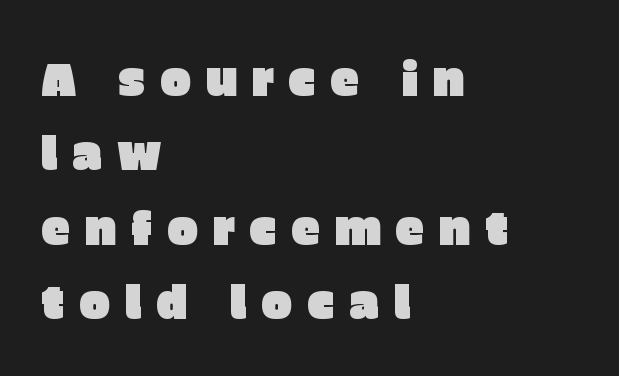
{"serif": "no", "italic": "no", "width": "normal", "stroke_contrast": "low", "x_height": "large", "monospaced": "no", "underline": "no", "align": "left", "line_spacing": "normal", "line_spacing_ratio": 1.58, "letter_spacing": "wide", "letter_spacing_em": 0.3, "glyph_px": 47}
